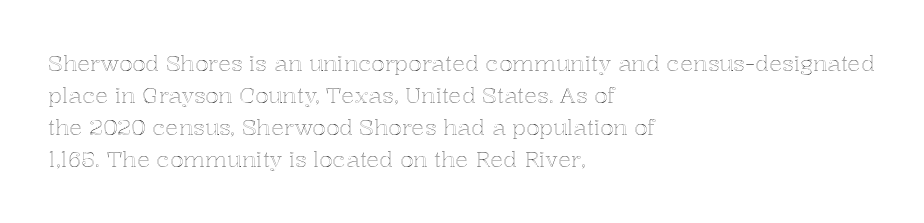
{"italic": "no", "underline": "no", "align": "left", "line_spacing": "normal", "line_spacing_ratio": 1.46, "letter_spacing": "normal", "letter_spacing_em": 0.0, "glyph_px": 22}
